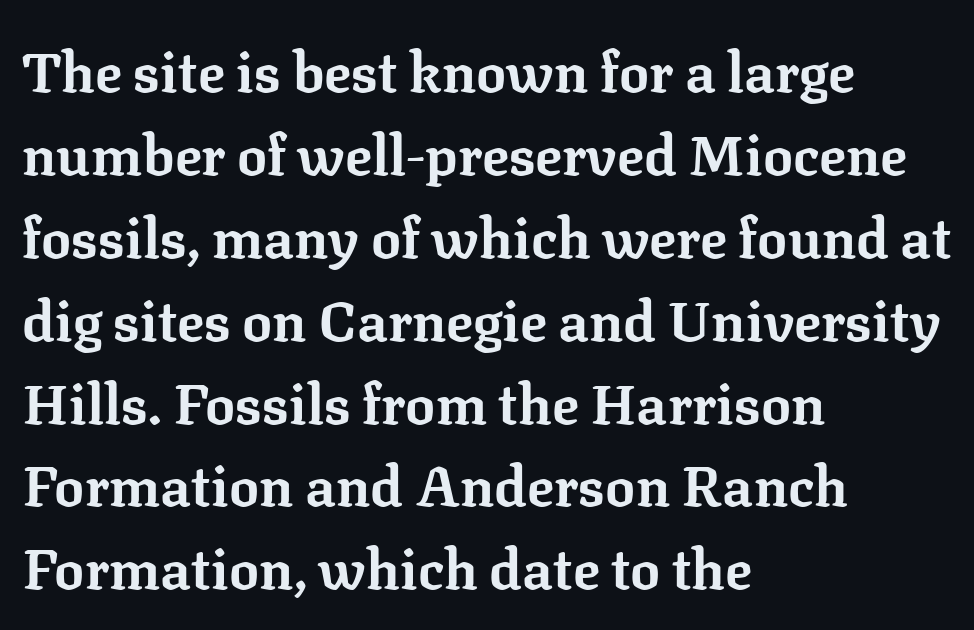
The image shows 56 px bold serif type, upright; set left-aligned, normal line spacing (1.48x), normal letter spacing, not underlined; low stroke contrast and a medium x-height.
